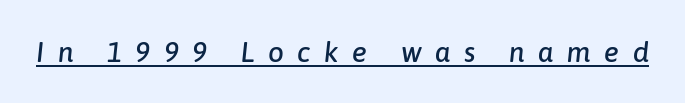
Q: Is the text italic (slanted)? A: Yes, it leans right by about 6 degrees.
Q: Is the text underlined? A: Yes.
Q: Is the spacing between letters normal or unusually wide? A: Unusually wide.
Q: Width (condensed, normal, or wide)? A: Normal.
Q: Stroke contrast? A: Low.
Q: x-height? A: Medium.
Q: Monospaced? A: No.
